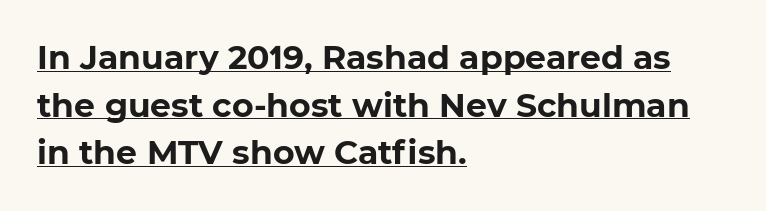
Q: Is the text bold? A: Yes.
Q: Is the typeface a serif or a sans-serif typeface? A: Sans-serif.
Q: Is the text underlined? A: Yes.
Q: How is the paragraph aligned? A: Left-aligned.
Q: Is the spacing between letters normal or unusually wide? A: Normal.
Q: Is the spacing between lines tight, normal or loose? A: Normal.
Q: Width (condensed, normal, or wide)? A: Normal.
Q: Stroke contrast? A: Low.
Q: x-height? A: Medium.
Q: Monospaced? A: No.
